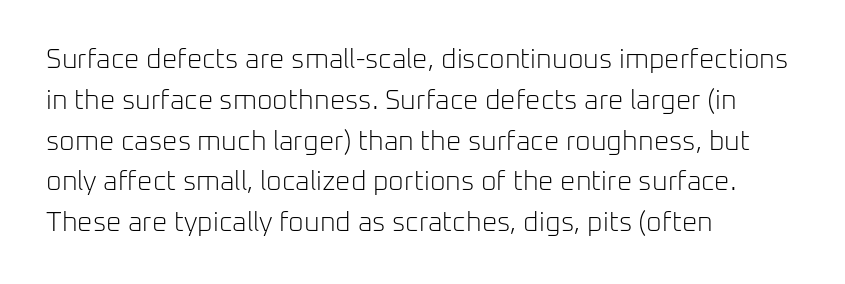
The passage shown stacks its lines at a standard gap. Plain, unruled lines of type. Summary of weight: not heavy and not bold. The rendering keeps characters at their native spacing. Notice how the stems are strictly vertical — no italics here.
